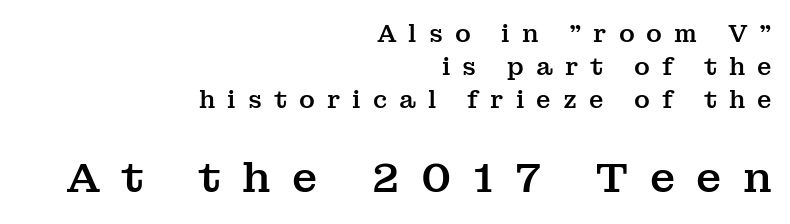
Q: Is the text italic (slanted)? A: No, it is upright.
Q: Is the typeface a serif or a sans-serif typeface? A: Serif.
Q: Is the text underlined? A: No.
Q: How is the paragraph aligned? A: Right-aligned.
Q: Is the spacing between letters normal or unusually wide? A: Unusually wide.
Q: Is the spacing between lines tight, normal or loose? A: Normal.
Q: Which block of text is set in a larger size, the first (top) or the second (bottom)? A: The second (bottom) one.
Q: Width (condensed, normal, or wide)? A: Normal.
Q: Stroke contrast? A: Medium.
Q: x-height? A: Medium.
Q: Monospaced? A: No.
